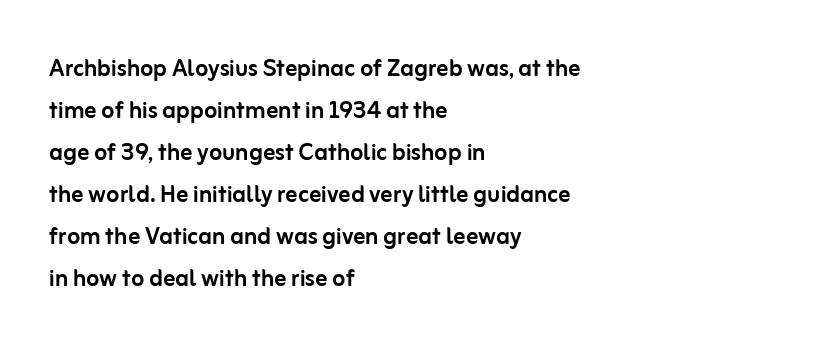
The image shows 30 px sans-serif type, upright; set left-aligned, normal line spacing (1.4x), normal letter spacing, not underlined; low stroke contrast and a medium x-height.
